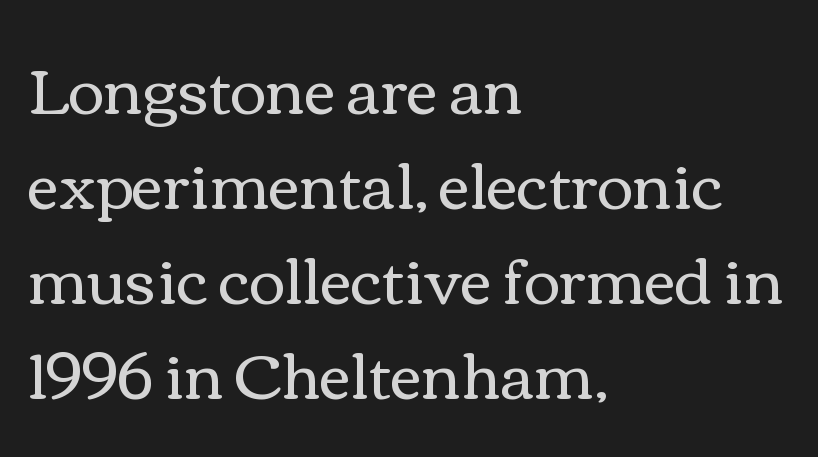
The image shows 62 px regular-weight, wide type, upright; set left-aligned, normal line spacing (1.53x), normal letter spacing, not underlined; a medium x-height.
